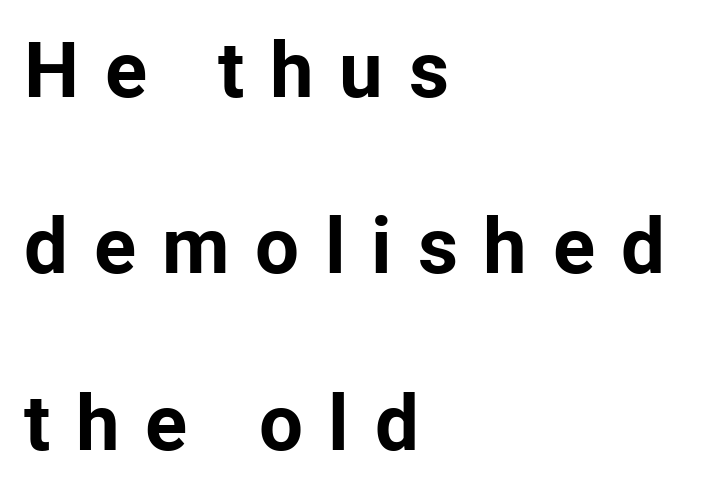
The glyphs in this specimen are sans serif. Does the lettering tilt? It doesn't — this is upright. Tracking here is generous; glyphs stand well apart from one another. Compared with a centered layout, this one pins lines to the left instead. Weight: bold. Proportional: the letters do not fall into vertical columns.
